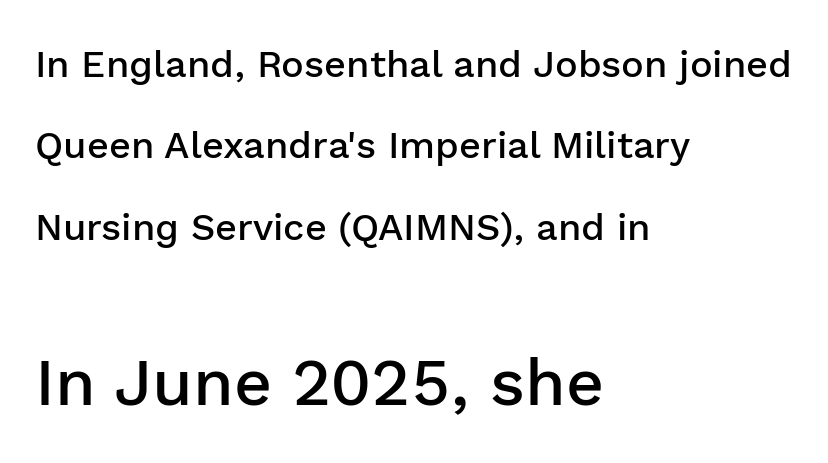
Two sizes are in play, and the larger belongs to the second block. Is the type bold? Partly — it's a semibold, heavier than regular but not fully bold. No italicization has been applied; the sample stays upright. This sample is left-justified, so line endings fall wherever the words run out.
